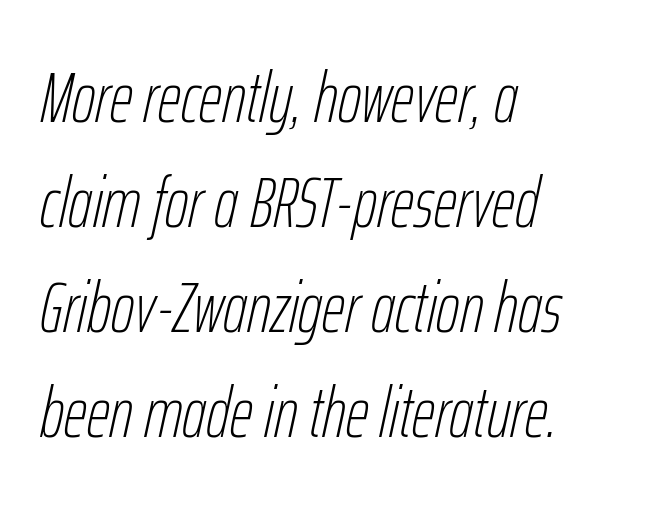
The image shows 72 px thin, condensed type, italic (leaning right); set left-aligned, normal line spacing (1.46x), normal letter spacing, not underlined; low stroke contrast and a medium x-height.
